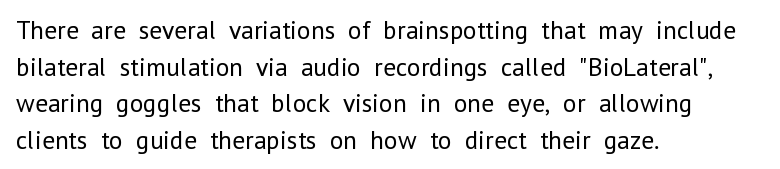
Q: Is the text bold? A: No.
Q: Is the text italic (slanted)? A: No, it is upright.
Q: Is the text underlined? A: No.
Q: How is the paragraph aligned? A: Left-aligned.
Q: Is the spacing between letters normal or unusually wide? A: Normal.
Q: Is the spacing between lines tight, normal or loose? A: Normal.
